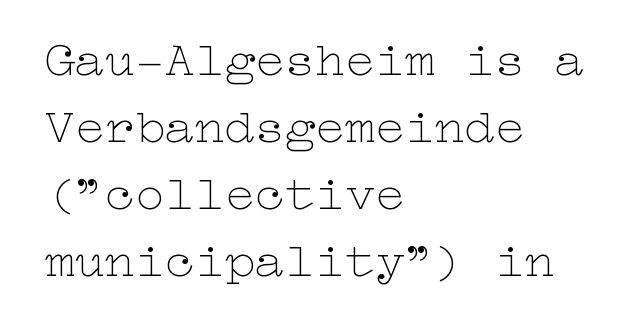
Q: Is the text bold? A: No.
Q: Is the text italic (slanted)? A: No, it is upright.
Q: Is the text underlined? A: No.
Q: How is the paragraph aligned? A: Left-aligned.
Q: Is the spacing between letters normal or unusually wide? A: Normal.
Q: Is the spacing between lines tight, normal or loose? A: Normal.
Q: Width (condensed, normal, or wide)? A: Wide.
Q: Stroke contrast? A: Low.
Q: x-height? A: Medium.
